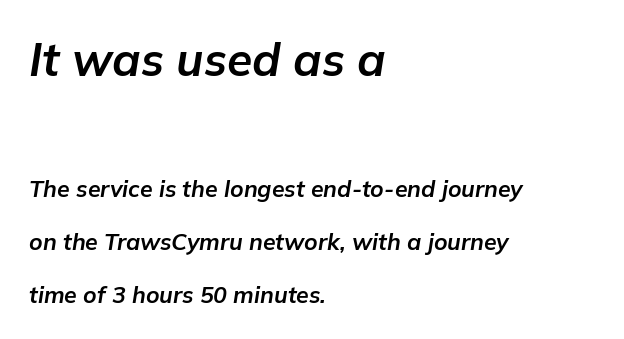
{"italic": "yes", "lean": "right", "slant_degrees": 9, "bold": "yes", "weight": "bold", "width": "normal", "stroke_contrast": "low", "x_height": "medium", "monospaced": "no", "underline": "no", "align": "left", "line_spacing": "loose", "line_spacing_ratio": 2.32, "letter_spacing": "normal", "letter_spacing_em": 0.0, "larger_block": "first", "size_ratio": 2.0, "glyph_px": 46}
